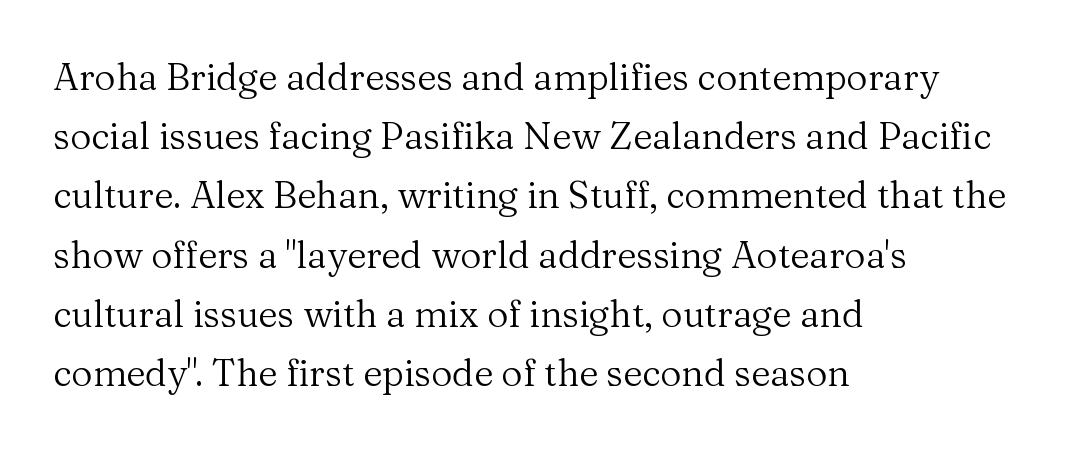
{"serif": "yes", "italic": "no", "bold": "no", "weight": "regular", "width": "normal", "stroke_contrast": "medium", "x_height": "medium", "monospaced": "no", "underline": "no", "align": "left", "line_spacing": "normal", "line_spacing_ratio": 1.6, "letter_spacing": "normal", "letter_spacing_em": 0.0, "glyph_px": 37}
